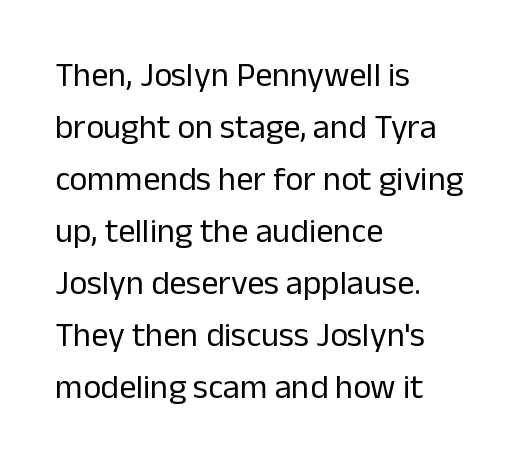
Check where the strokes stop: nothing finishes them off — pure sans. Typeset ragged right — the left edge is the straight one. The weight would be labelled regular, book, light, or lighter still. The passage shown is typed in a proportional face where columns would drift. Posture: upright roman.
